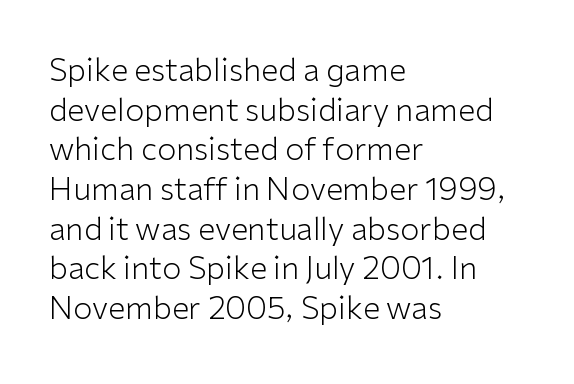
The image shows 31 px light sans-serif type, upright; set left-aligned, normal line spacing (1.28x), normal letter spacing, not underlined; low stroke contrast and a medium x-height.
